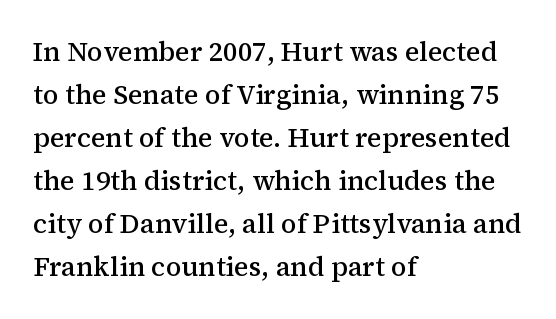
{"italic": "no", "bold": "semi", "underline": "no", "align": "left", "line_spacing": "normal", "line_spacing_ratio": 1.59, "letter_spacing": "normal", "letter_spacing_em": 0.0, "glyph_px": 27}
